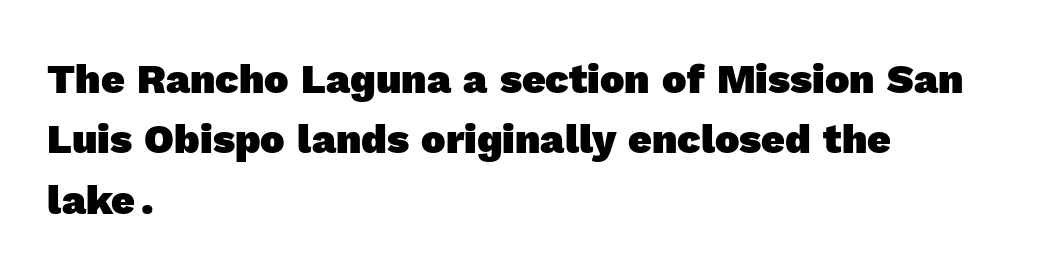
{"serif": "no", "bold": "yes", "weight": "heavy", "width": "normal", "x_height": "medium", "monospaced": "no", "underline": "no", "align": "left", "line_spacing": "normal", "line_spacing_ratio": 1.47, "letter_spacing": "normal", "letter_spacing_em": 0.0, "glyph_px": 41}
